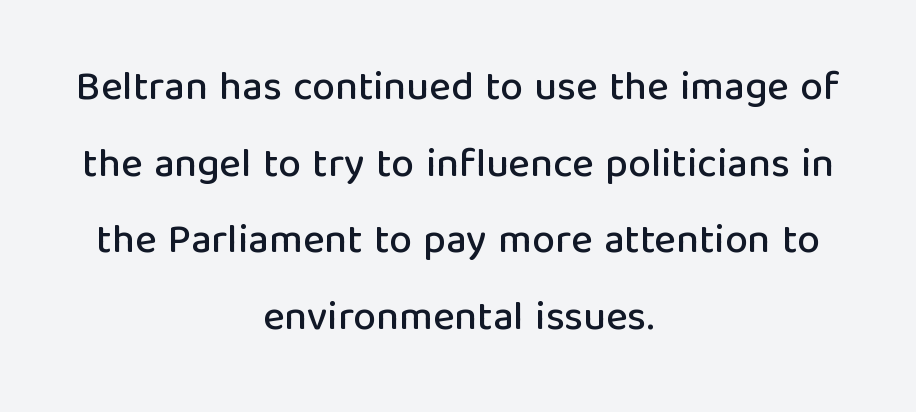
The image shows 41 px sans-serif type, upright; set centered, line spacing 1.87x, normal letter spacing, not underlined; low stroke contrast and a medium x-height.
